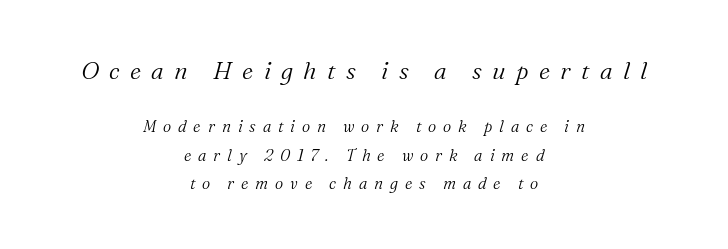
{"italic": "yes", "lean": "right", "slant_degrees": 16, "bold": "no", "underline": "no", "align": "center", "line_spacing_ratio": 1.76, "letter_spacing": "wide", "letter_spacing_em": 0.43, "larger_block": "first", "size_ratio": 1.5, "glyph_px": 24}
